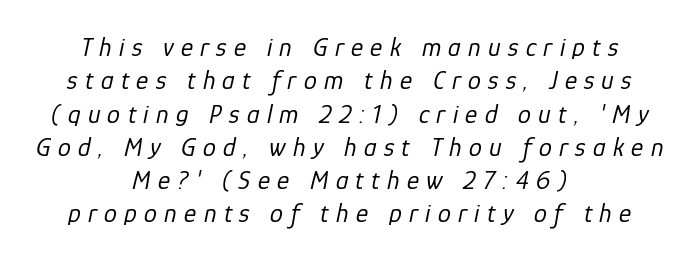
{"italic": "yes", "lean": "right", "slant_degrees": 12, "bold": "no", "underline": "no", "align": "center", "line_spacing": "normal", "line_spacing_ratio": 1.28, "letter_spacing": "wide", "letter_spacing_em": 0.28, "glyph_px": 26}
